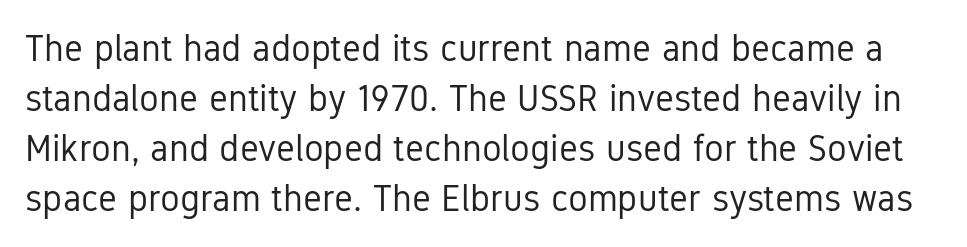
{"serif": "no", "italic": "no", "bold": "no", "weight": "regular", "width": "condensed", "stroke_contrast": "low", "x_height": "medium", "monospaced": "no", "underline": "no", "line_spacing": "normal", "line_spacing_ratio": 1.35, "letter_spacing": "normal", "letter_spacing_em": 0.0, "glyph_px": 37}
